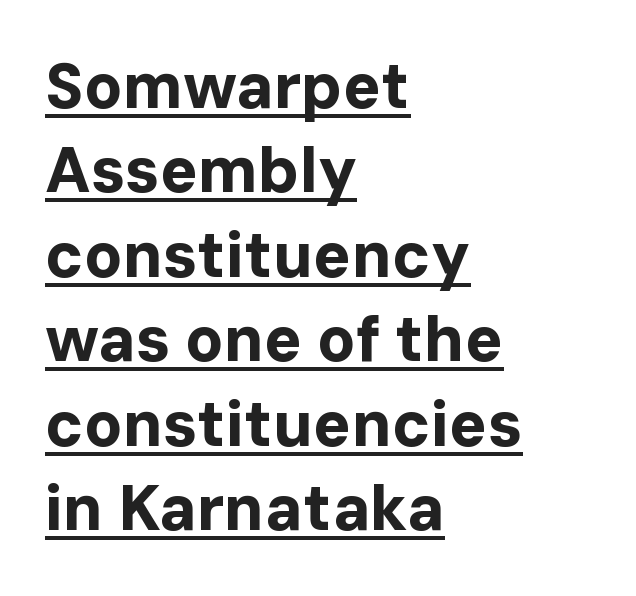
The image shows 63 px bold sans-serif type, upright; set left-aligned, normal line spacing (1.34x), normal letter spacing, underlined; low stroke contrast and a medium x-height.
